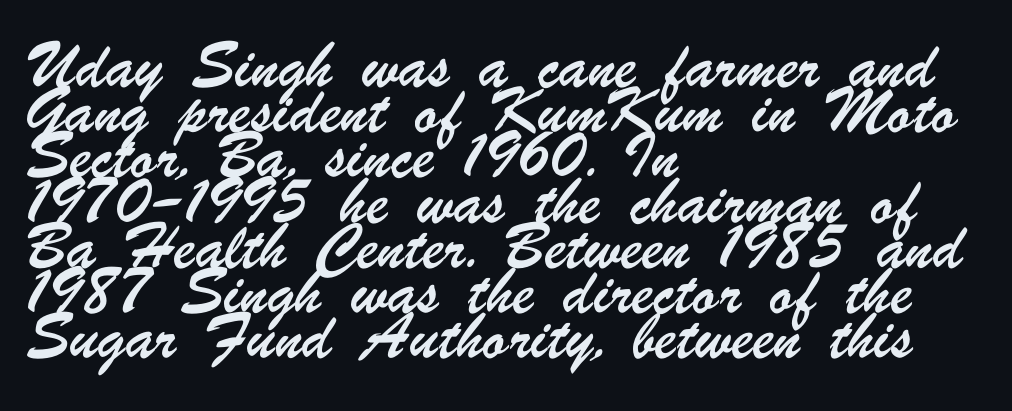
The image shows 29 px condensed sans-serif type; set left-aligned, normal line spacing (1.56x), normal letter spacing, not underlined; low stroke contrast and a small x-height.
